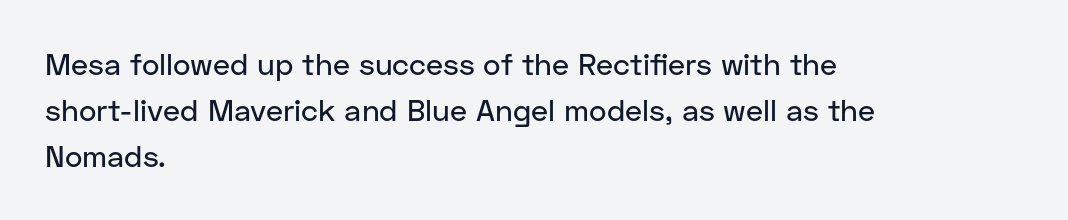
Q: Is the text italic (slanted)? A: No, it is upright.
Q: Is the typeface a serif or a sans-serif typeface? A: Sans-serif.
Q: Is the text underlined? A: No.
Q: How is the paragraph aligned? A: Left-aligned.
Q: Is the spacing between letters normal or unusually wide? A: Normal.
Q: Is the spacing between lines tight, normal or loose? A: Normal.
Q: Width (condensed, normal, or wide)? A: Normal.
Q: Stroke contrast? A: Low.
Q: x-height? A: Medium.
Q: Monospaced? A: No.
